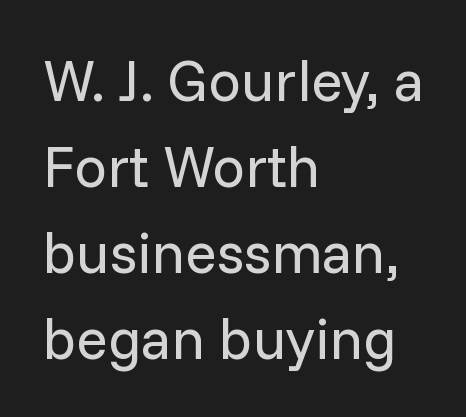
The setting favours the left margin, as ordinary paragraphs usually do. The typeface has the unassuming heft of standard copy or less. Varying glyph widths throughout — classic text-font behaviour. The tracking reads as untouched default to a designer's eye. Is there any slant? The stems are plumb.
